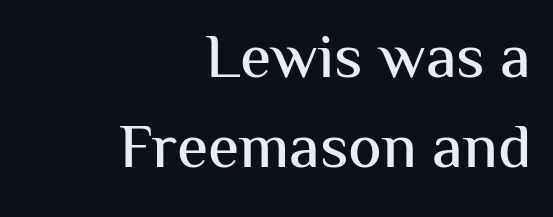
{"serif": "no", "italic": "no", "width": "normal", "stroke_contrast": "medium", "x_height": "medium", "monospaced": "no", "underline": "no", "align": "right", "line_spacing": "normal", "line_spacing_ratio": 1.43, "letter_spacing": "normal", "letter_spacing_em": 0.0, "glyph_px": 63}
